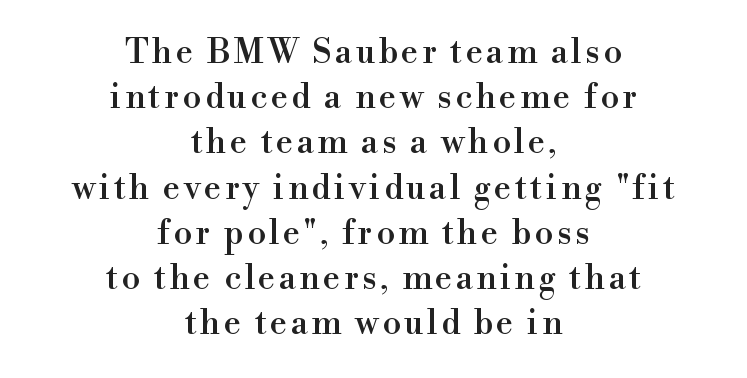
Q: Is the text italic (slanted)? A: No, it is upright.
Q: Is the typeface a serif or a sans-serif typeface? A: Serif.
Q: Is the text underlined? A: No.
Q: How is the paragraph aligned? A: Centered.
Q: Is the spacing between lines tight, normal or loose? A: Normal.
Q: Width (condensed, normal, or wide)? A: Normal.
Q: Stroke contrast? A: High.
Q: x-height? A: Small.
Q: Monospaced? A: No.
